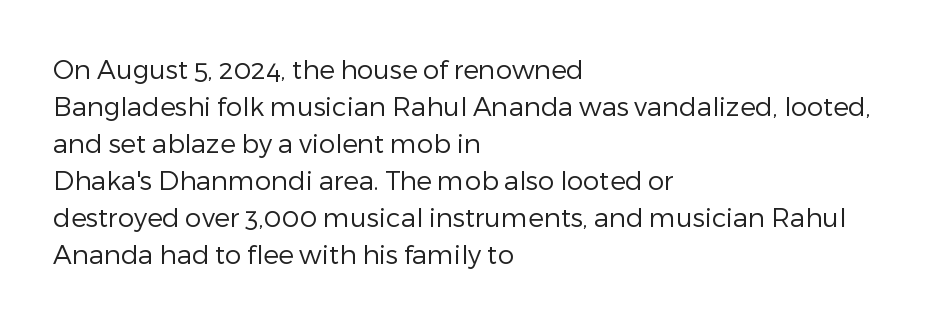
The image shows 26 px text type, upright; set left-aligned, normal line spacing (1.42x), normal letter spacing, not underlined.
